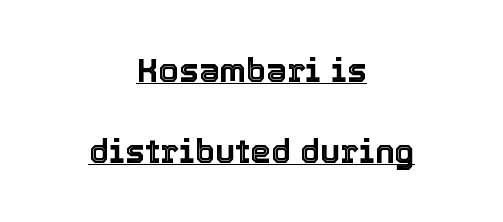
{"italic": "no", "width": "normal", "x_height": "medium", "monospaced": "no", "underline": "yes", "align": "center", "line_spacing": "loose", "line_spacing_ratio": 2.44, "letter_spacing": "normal", "letter_spacing_em": 0.0, "glyph_px": 33}
